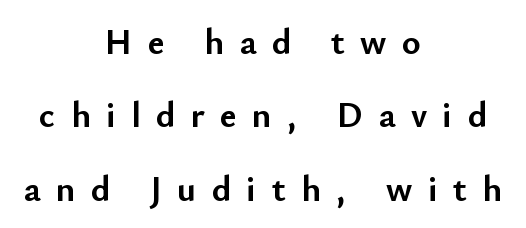
Q: Is the text bold? A: Yes.
Q: Is the text italic (slanted)? A: No, it is upright.
Q: Is the typeface a serif or a sans-serif typeface? A: Sans-serif.
Q: Is the text underlined? A: No.
Q: How is the paragraph aligned? A: Centered.
Q: Is the spacing between letters normal or unusually wide? A: Unusually wide.
Q: Is the spacing between lines tight, normal or loose? A: Loose.
Q: Width (condensed, normal, or wide)? A: Normal.
Q: Stroke contrast? A: Low.
Q: x-height? A: Small.
Q: Monospaced? A: No.
